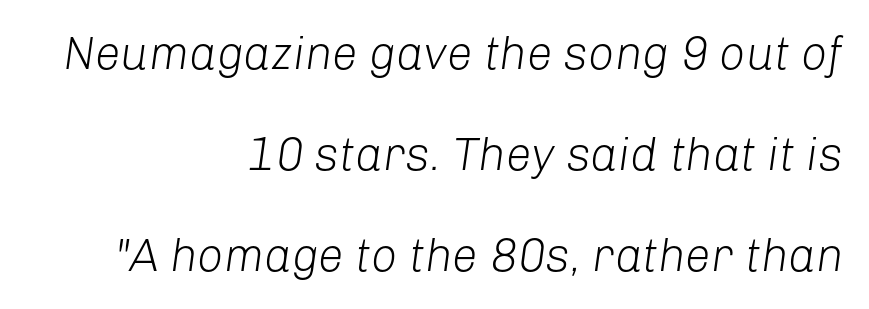
Each letter keeps its own natural width here, so spacing adapts to shape. Between one letter and the next there's only the usual sliver of space. The string is rendered with underlining switched off. Honestly, the rows look like they've been pulled way apart. These lines are set flush right with a ragged left edge. Think standard paragraph weight, or any step lighter than that.
